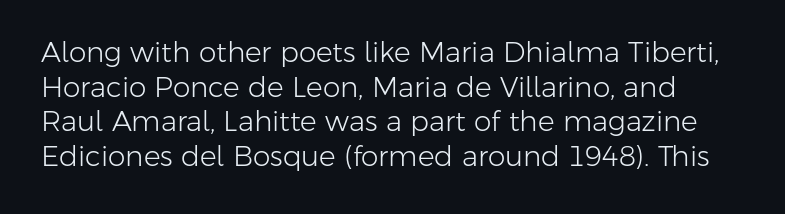
{"serif": "no", "italic": "no", "bold": "no", "weight": "light", "width": "normal", "stroke_contrast": "low", "x_height": "medium", "monospaced": "no", "underline": "no", "line_spacing_ratio": 1.24, "letter_spacing": "normal", "letter_spacing_em": 0.0, "glyph_px": 28}
